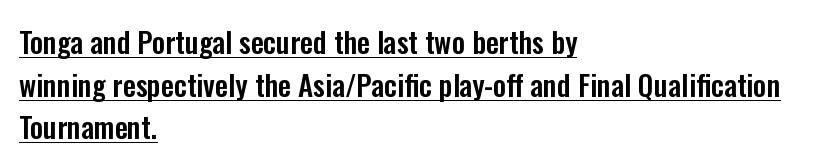
{"serif": "no", "italic": "no", "width": "condensed", "stroke_contrast": "low", "x_height": "medium", "monospaced": "no", "underline": "yes", "align": "left", "line_spacing": "normal", "line_spacing_ratio": 1.47, "letter_spacing": "normal", "letter_spacing_em": 0.0, "glyph_px": 29}
